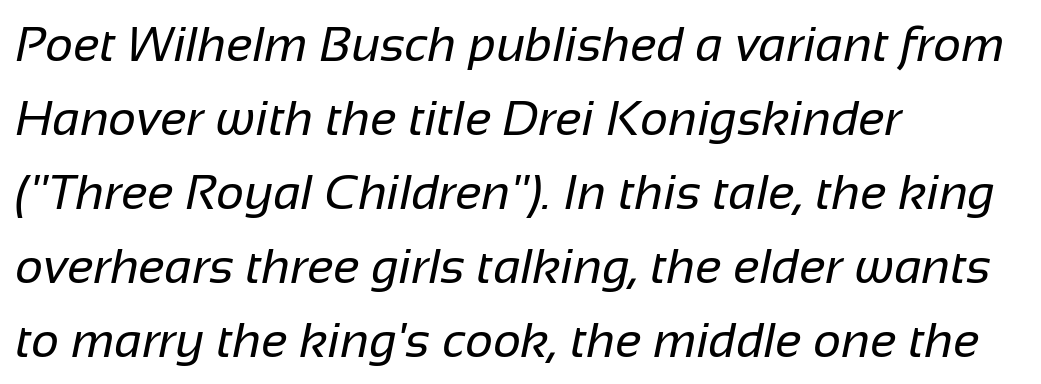
Q: Is the text bold? A: No.
Q: Is the typeface a serif or a sans-serif typeface? A: Sans-serif.
Q: Is the text underlined? A: No.
Q: How is the paragraph aligned? A: Left-aligned.
Q: Is the spacing between letters normal or unusually wide? A: Normal.
Q: Is the spacing between lines tight, normal or loose? A: Normal.
Q: Width (condensed, normal, or wide)? A: Normal.
Q: Stroke contrast? A: Low.
Q: x-height? A: Medium.
Q: Monospaced? A: No.
